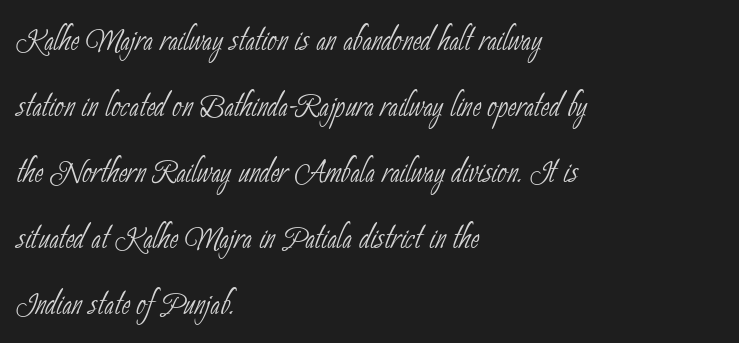
The image shows 42 px thin, condensed sans-serif type; set left-aligned, normal line spacing (1.57x), normal letter spacing, not underlined; low stroke contrast and a small x-height.
